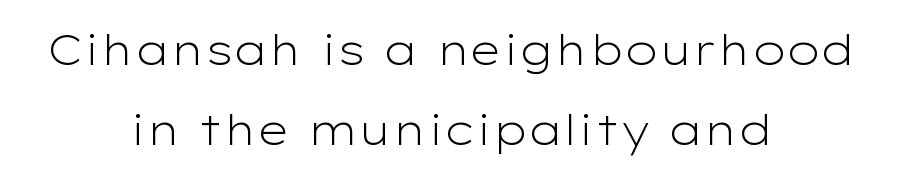
{"serif": "no", "italic": "no", "bold": "no", "weight": "light", "width": "wide", "stroke_contrast": "low", "x_height": "medium", "monospaced": "no", "underline": "no", "align": "center", "line_spacing": "loose", "line_spacing_ratio": 1.91, "letter_spacing": "normal", "letter_spacing_em": 0.0, "glyph_px": 42}
